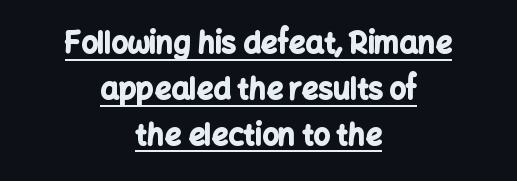
The image shows 29 px bold sans-serif type, upright; set centered, normal line spacing (1.58x), normal letter spacing, underlined; low stroke contrast and a medium x-height.
